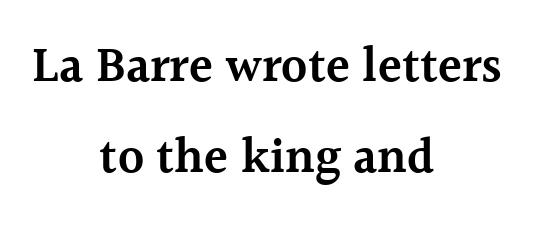
{"serif": "yes", "italic": "no", "bold": "semi", "weight": "semibold", "width": "normal", "x_height": "medium", "monospaced": "no", "underline": "no", "align": "center", "line_spacing_ratio": 1.85, "letter_spacing": "normal", "letter_spacing_em": 0.0, "glyph_px": 49}
